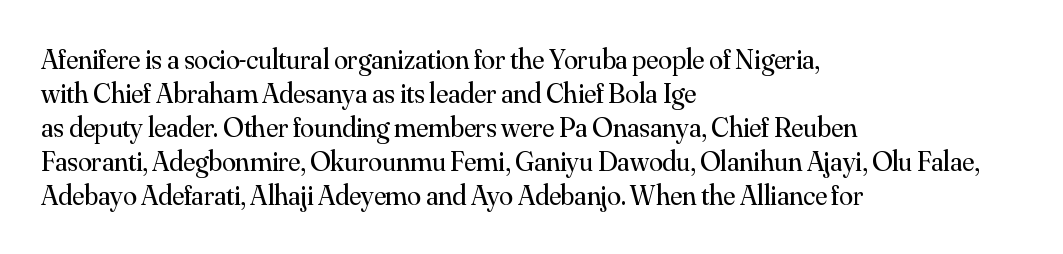
The image shows 28 px regular-weight serif type, upright; set left-aligned, line spacing 1.21x, normal letter spacing, not underlined; medium stroke contrast and a small x-height.
